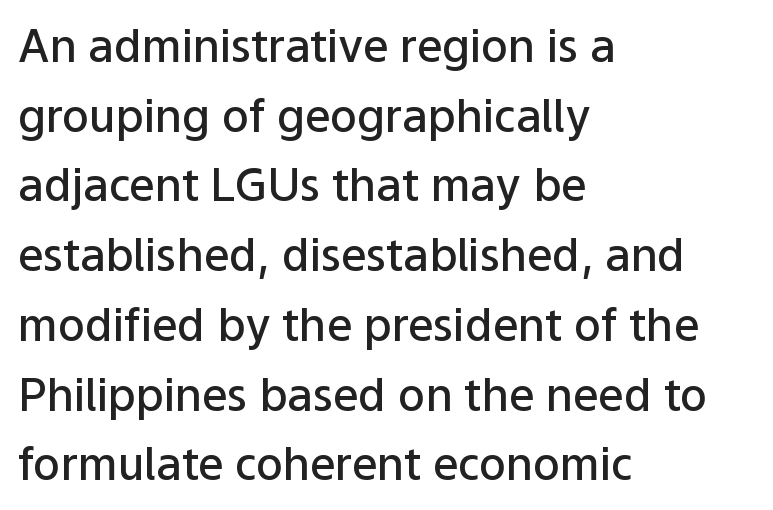
Q: Is the text bold? A: Semi-bold.
Q: Is the text italic (slanted)? A: No, it is upright.
Q: Is the typeface a serif or a sans-serif typeface? A: Sans-serif.
Q: Is the text underlined? A: No.
Q: How is the paragraph aligned? A: Left-aligned.
Q: Is the spacing between letters normal or unusually wide? A: Normal.
Q: Is the spacing between lines tight, normal or loose? A: Normal.
Q: Width (condensed, normal, or wide)? A: Normal.
Q: Stroke contrast? A: Low.
Q: x-height? A: Medium.
Q: Monospaced? A: No.
